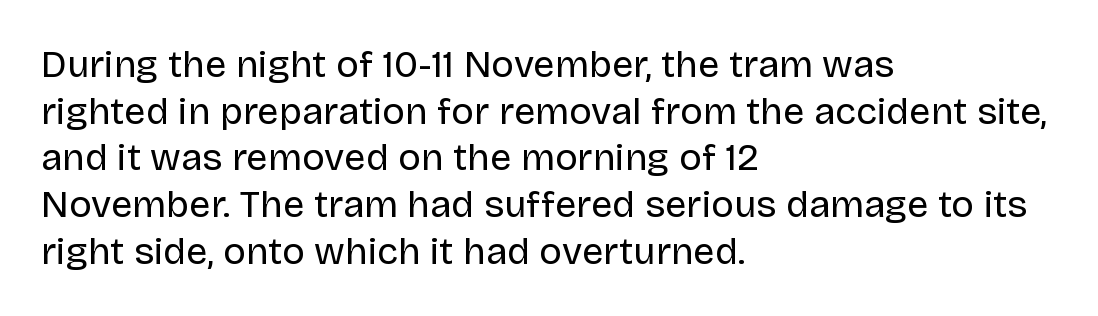
The image shows 38 px regular-weight sans-serif type, upright; set left-aligned, line spacing 1.23x, normal letter spacing, not underlined; low stroke contrast and a large x-height.
